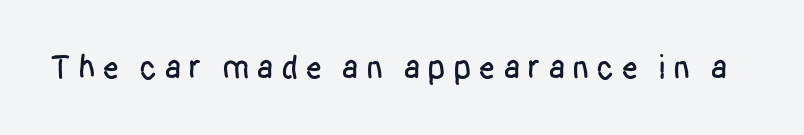
Q: Is the text italic (slanted)? A: No, it is upright.
Q: Is the typeface a serif or a sans-serif typeface? A: Sans-serif.
Q: Is the text underlined? A: No.
Q: Is the spacing between letters normal or unusually wide? A: Unusually wide.
Q: Width (condensed, normal, or wide)? A: Condensed.
Q: Stroke contrast? A: Low.
Q: x-height? A: Large.
Q: Monospaced? A: No.
